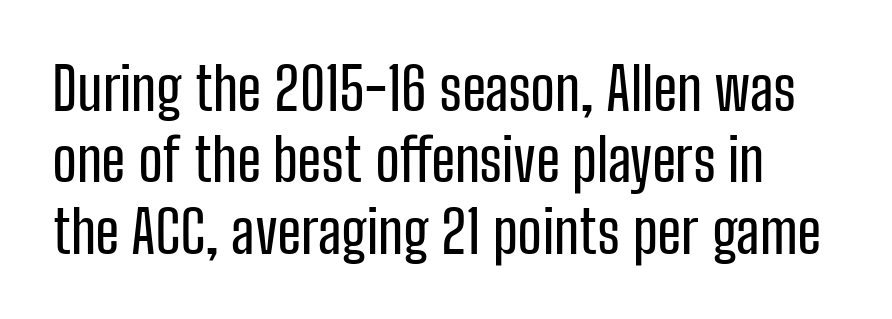
The image shows 59 px condensed sans-serif type, upright; set line spacing 1.21x, normal letter spacing, not underlined; low stroke contrast and a medium x-height.
